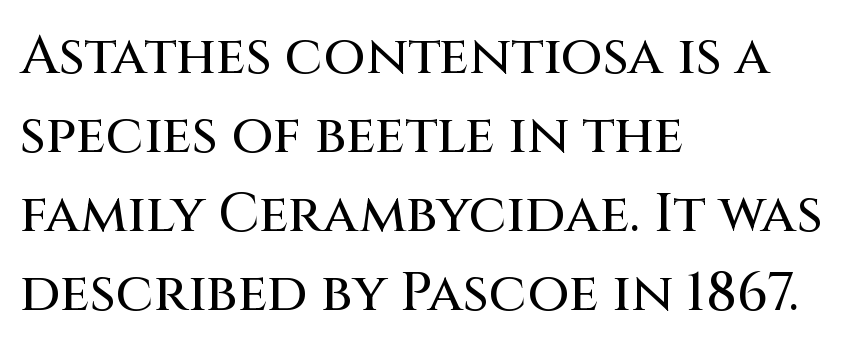
Q: Is the text italic (slanted)? A: No, it is upright.
Q: Is the typeface a serif or a sans-serif typeface? A: Sans-serif.
Q: Is the text underlined? A: No.
Q: How is the paragraph aligned? A: Left-aligned.
Q: Is the spacing between letters normal or unusually wide? A: Normal.
Q: Is the spacing between lines tight, normal or loose? A: Normal.
Q: Width (condensed, normal, or wide)? A: Normal.
Q: Stroke contrast? A: Medium.
Q: x-height? A: Large.
Q: Monospaced? A: No.
